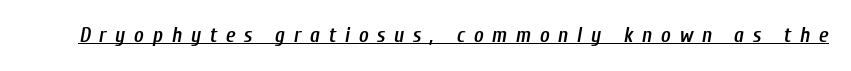
The image shows 21 px text type, italic (leaning right); set unusually wide letter spacing (+0.41 em), underlined.
